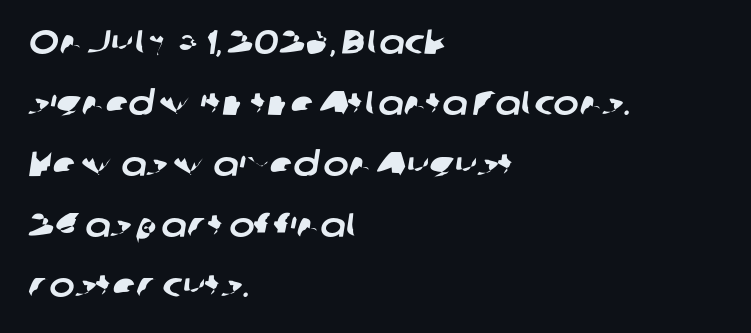
{"serif": "no", "width": "normal", "stroke_contrast": "low", "x_height": "medium", "monospaced": "no", "underline": "no", "align": "left", "line_spacing_ratio": 1.79, "letter_spacing": "normal", "letter_spacing_em": 0.0, "glyph_px": 34}
